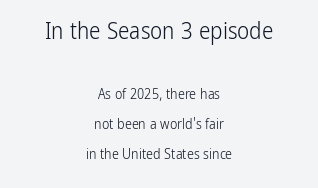
{"italic": "no", "bold": "no", "underline": "no", "align": "center", "line_spacing": "loose", "line_spacing_ratio": 2.13, "letter_spacing": "normal", "letter_spacing_em": 0.0, "larger_block": "first", "size_ratio": 1.64, "glyph_px": 23}
